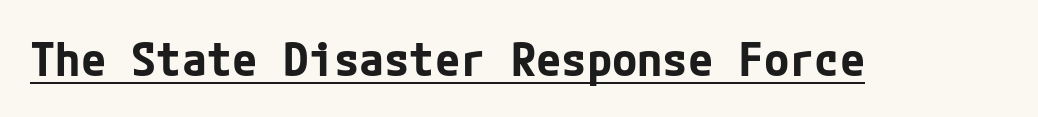
Q: Is the text bold? A: Yes.
Q: Is the text italic (slanted)? A: No, it is upright.
Q: Is the typeface a serif or a sans-serif typeface? A: Sans-serif.
Q: Is the text underlined? A: Yes.
Q: Is the spacing between letters normal or unusually wide? A: Normal.
Q: Width (condensed, normal, or wide)? A: Normal.
Q: Stroke contrast? A: Low.
Q: x-height? A: Medium.
